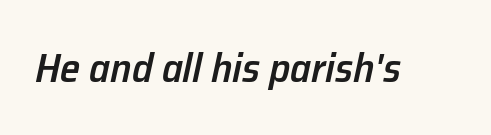
Emphasis by weight is partial: semibold. Note the varied advance widths — an 'i' is clearly narrower than an 'm'. In terms of posture, this sample is oblique. A typesetter would call this zero additional tracking. The baseline area is clear.
